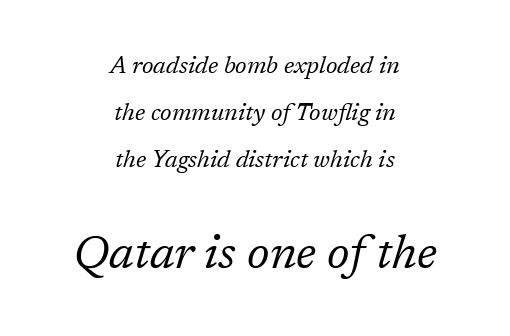
Q: Is the text bold? A: No.
Q: Is the text italic (slanted)? A: Yes, it leans right by about 17 degrees.
Q: Is the typeface a serif or a sans-serif typeface? A: Serif.
Q: Is the text underlined? A: No.
Q: How is the paragraph aligned? A: Centered.
Q: Is the spacing between letters normal or unusually wide? A: Normal.
Q: Is the spacing between lines tight, normal or loose? A: Loose.
Q: Which block of text is set in a larger size, the first (top) or the second (bottom)? A: The second (bottom) one.
Q: Width (condensed, normal, or wide)? A: Normal.
Q: Stroke contrast? A: Low.
Q: x-height? A: Medium.
Q: Monospaced? A: No.
